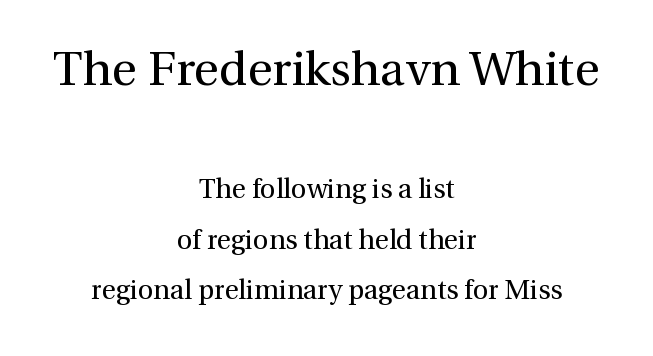
Q: Is the text bold? A: No.
Q: Is the text italic (slanted)? A: No, it is upright.
Q: Is the typeface a serif or a sans-serif typeface? A: Serif.
Q: Is the text underlined? A: No.
Q: How is the paragraph aligned? A: Centered.
Q: Is the spacing between letters normal or unusually wide? A: Normal.
Q: Which block of text is set in a larger size, the first (top) or the second (bottom)? A: The first (top) one.
Q: Width (condensed, normal, or wide)? A: Normal.
Q: x-height? A: Medium.
Q: Monospaced? A: No.
